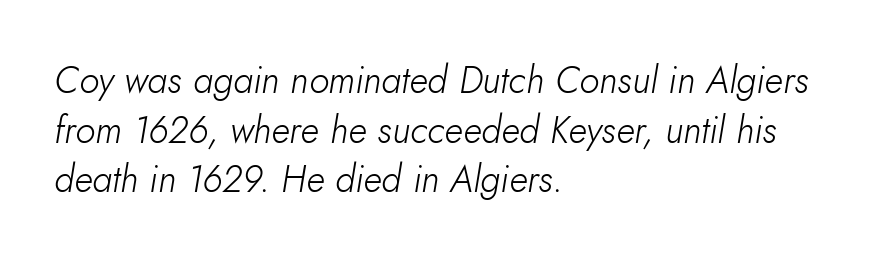
Q: Is the text bold? A: No.
Q: Is the text italic (slanted)? A: Yes, it leans right by about 10 degrees.
Q: Is the text underlined? A: No.
Q: How is the paragraph aligned? A: Left-aligned.
Q: Is the spacing between letters normal or unusually wide? A: Normal.
Q: Is the spacing between lines tight, normal or loose? A: Normal.
Q: Width (condensed, normal, or wide)? A: Normal.
Q: Stroke contrast? A: Low.
Q: x-height? A: Small.
Q: Monospaced? A: No.
